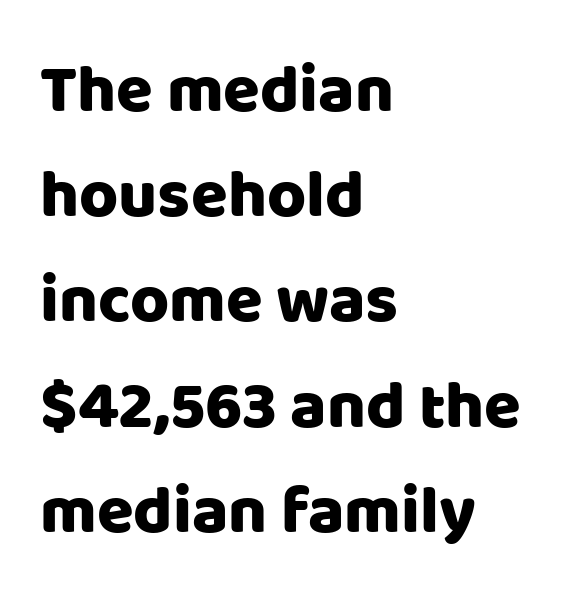
The image shows 67 px sans-serif type, upright; set left-aligned, normal line spacing (1.57x), normal letter spacing, not underlined; low stroke contrast and a large x-height.
